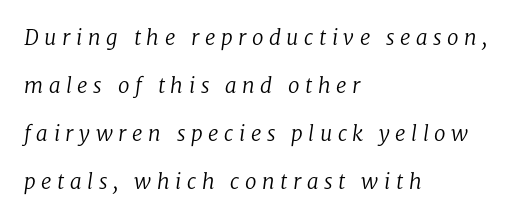
Every character sits at an angle, as italics do. The typesetter chose a ragged-right arrangement here. Loose tracking; the words dissolve into strings of separated letters. Quick note: interline space is abundant. The typesetting does not lean heavy: it is not bold.
